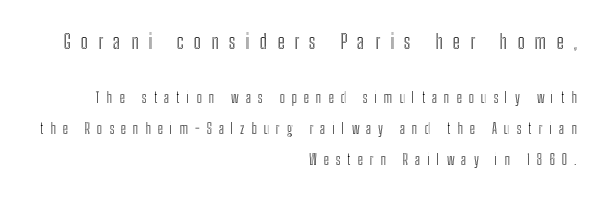
The image shows 20 px text type, upright; set right-aligned, loose line spacing (2.21x), unusually wide letter spacing (+0.5 em), not underlined; the first (top) block is 1.43x larger.
